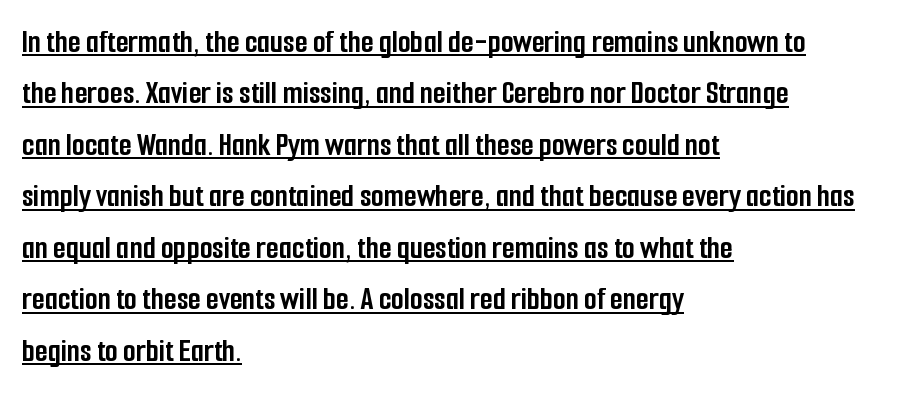
The image shows 33 px semibold, condensed sans-serif type, upright; set left-aligned, normal line spacing (1.56x), normal letter spacing, underlined; low stroke contrast and a medium x-height.
